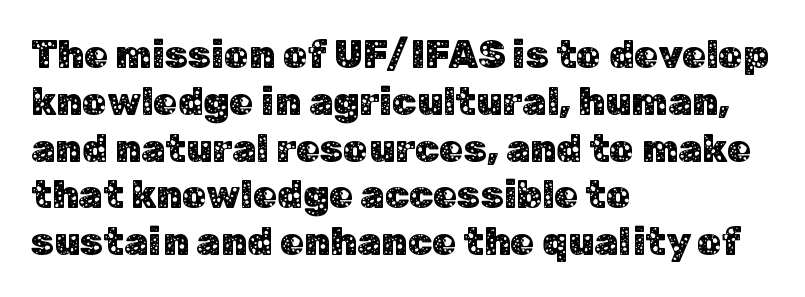
The image shows 39 px sans-serif type, upright; set left-aligned, line spacing 1.2x, normal letter spacing, not underlined; low stroke contrast and a medium x-height.
